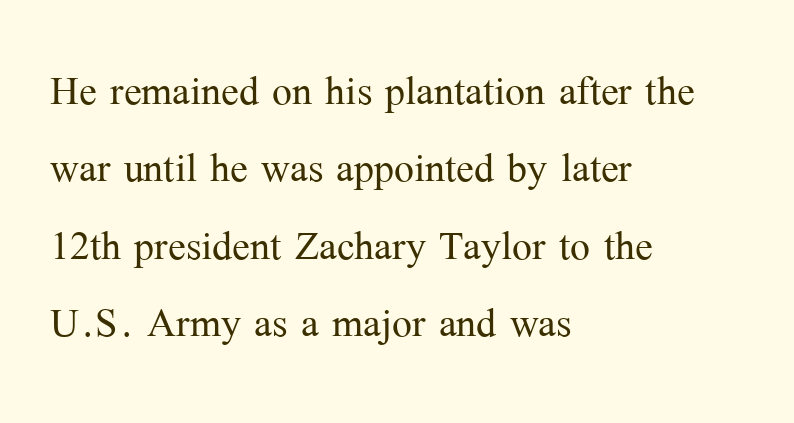
Q: Is the text bold? A: No.
Q: Is the text italic (slanted)? A: No, it is upright.
Q: Is the typeface a serif or a sans-serif typeface? A: Serif.
Q: Is the text underlined? A: No.
Q: How is the paragraph aligned? A: Left-aligned.
Q: Is the spacing between letters normal or unusually wide? A: Normal.
Q: Is the spacing between lines tight, normal or loose? A: Normal.
Q: Width (condensed, normal, or wide)? A: Normal.
Q: Stroke contrast? A: Medium.
Q: x-height? A: Medium.
Q: Monospaced? A: No.
